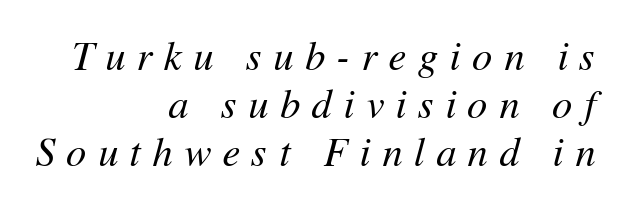
Q: Is the text bold? A: No.
Q: Is the text italic (slanted)? A: Yes, it leans right by about 11 degrees.
Q: Is the text underlined? A: No.
Q: How is the paragraph aligned? A: Right-aligned.
Q: Is the spacing between letters normal or unusually wide? A: Unusually wide.
Q: Width (condensed, normal, or wide)? A: Normal.
Q: Stroke contrast? A: Medium.
Q: x-height? A: Medium.
Q: Monospaced? A: No.
